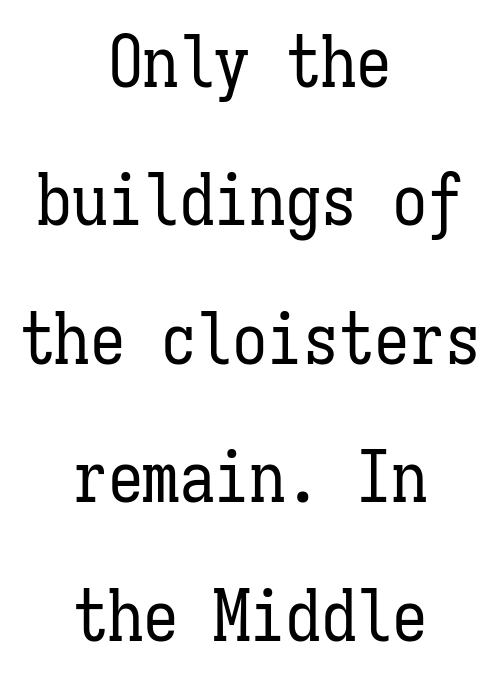
{"italic": "no", "bold": "no", "weight": "regular", "width": "condensed", "stroke_contrast": "low", "x_height": "medium", "monospaced": "yes", "underline": "no", "align": "center", "line_spacing": "loose", "line_spacing_ratio": 1.95, "letter_spacing": "normal", "letter_spacing_em": 0.0, "glyph_px": 71}
